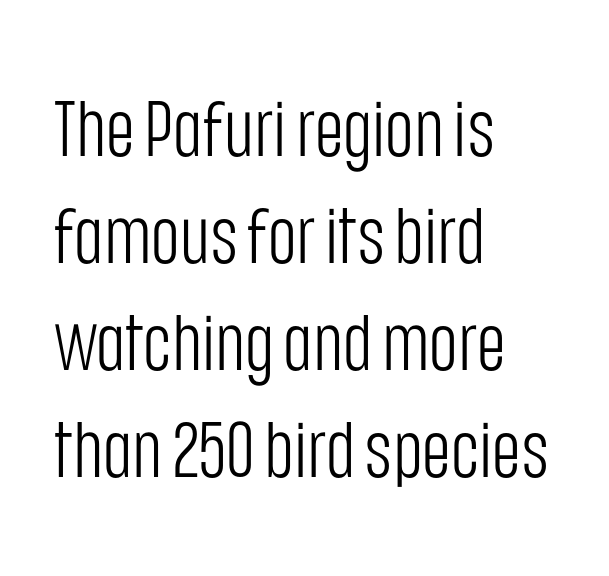
The image shows 78 px light, condensed sans-serif type, upright; set left-aligned, normal line spacing (1.37x), normal letter spacing, not underlined; low stroke contrast and a large x-height.
